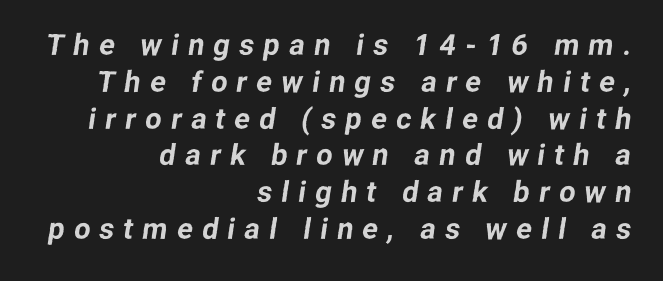
Teacher's note: observe the even right margin — that is flush-right alignment. A bare baseline throughout the passage. A typesetter would call this proportional, since set widths differ per character. Substantial extra tracking has been applied to these lines. If you measured baseline to baseline, you'd find a middling distance.
